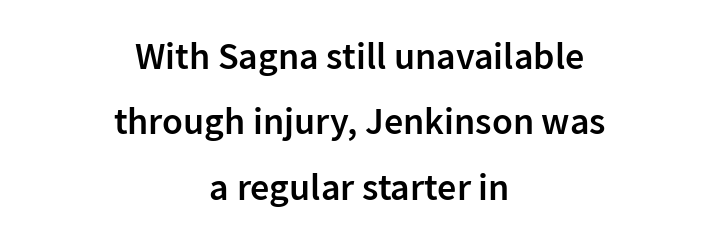
The designer went with a sans here, leaving each stem footless. Heft: intermediate — a semibold. Unlike italic type, these characters show no tilt at all. A clean baseline with only descenders dipping below it.
